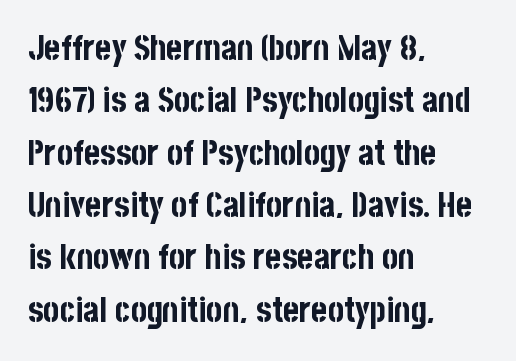
The image shows 34 px bold, condensed sans-serif type, upright; set left-aligned, normal line spacing (1.54x), normal letter spacing, not underlined; low stroke contrast and a large x-height.
